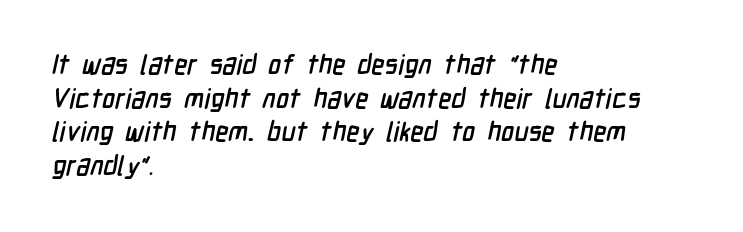
{"underline": "no", "align": "left", "line_spacing": "normal", "line_spacing_ratio": 1.25, "letter_spacing": "normal", "letter_spacing_em": 0.0, "glyph_px": 27}
